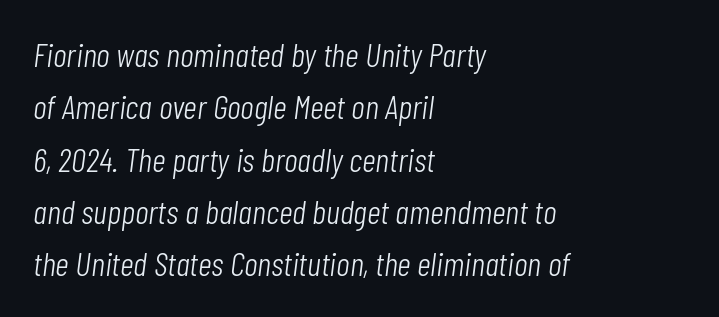
{"italic": "yes", "lean": "right", "slant_degrees": 7, "bold": "no", "weight": "light", "width": "condensed", "stroke_contrast": "low", "x_height": "medium", "monospaced": "no", "underline": "no", "align": "left", "line_spacing": "normal", "line_spacing_ratio": 1.54, "letter_spacing": "normal", "letter_spacing_em": 0.0, "glyph_px": 34}
